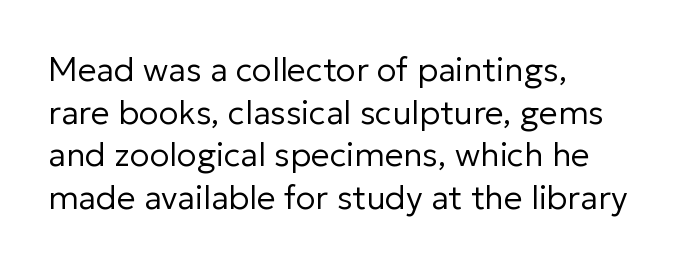
Q: Is the text bold? A: No.
Q: Is the text italic (slanted)? A: No, it is upright.
Q: Is the typeface a serif or a sans-serif typeface? A: Sans-serif.
Q: Is the text underlined? A: No.
Q: How is the paragraph aligned? A: Left-aligned.
Q: Is the spacing between letters normal or unusually wide? A: Normal.
Q: Is the spacing between lines tight, normal or loose? A: Normal.
Q: Width (condensed, normal, or wide)? A: Normal.
Q: Stroke contrast? A: Low.
Q: x-height? A: Medium.
Q: Monospaced? A: No.
